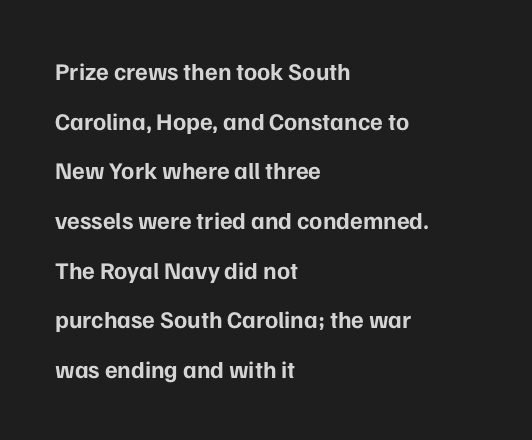
The image shows 24 px bold type, upright; set left-aligned, loose line spacing (2.07x), normal letter spacing, not underlined.
